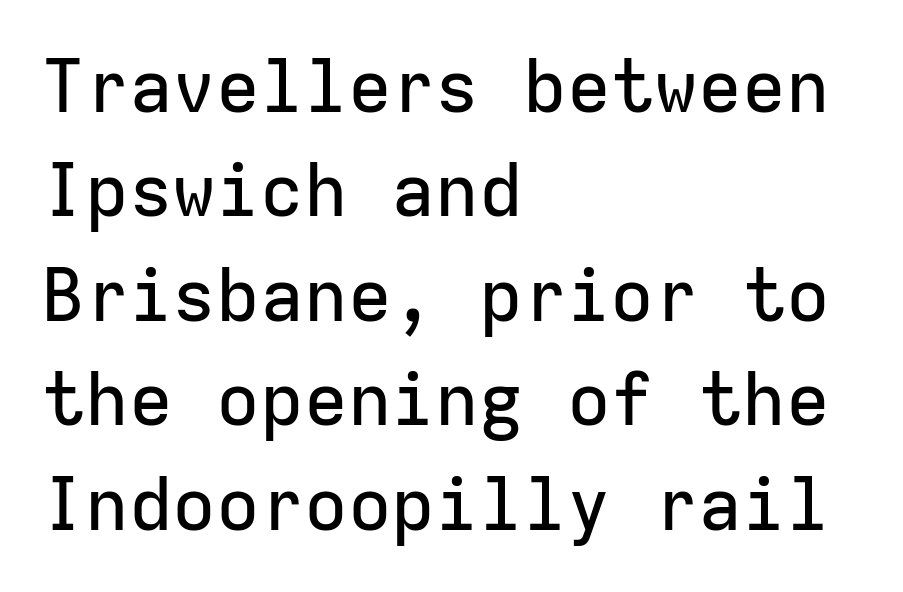
Q: Is the text italic (slanted)? A: No, it is upright.
Q: Is the typeface a serif or a sans-serif typeface? A: Sans-serif.
Q: Is the text underlined? A: No.
Q: How is the paragraph aligned? A: Left-aligned.
Q: Is the spacing between letters normal or unusually wide? A: Normal.
Q: Is the spacing between lines tight, normal or loose? A: Normal.
Q: Width (condensed, normal, or wide)? A: Normal.
Q: Stroke contrast? A: Low.
Q: x-height? A: Medium.
Q: Monospaced? A: Yes.
